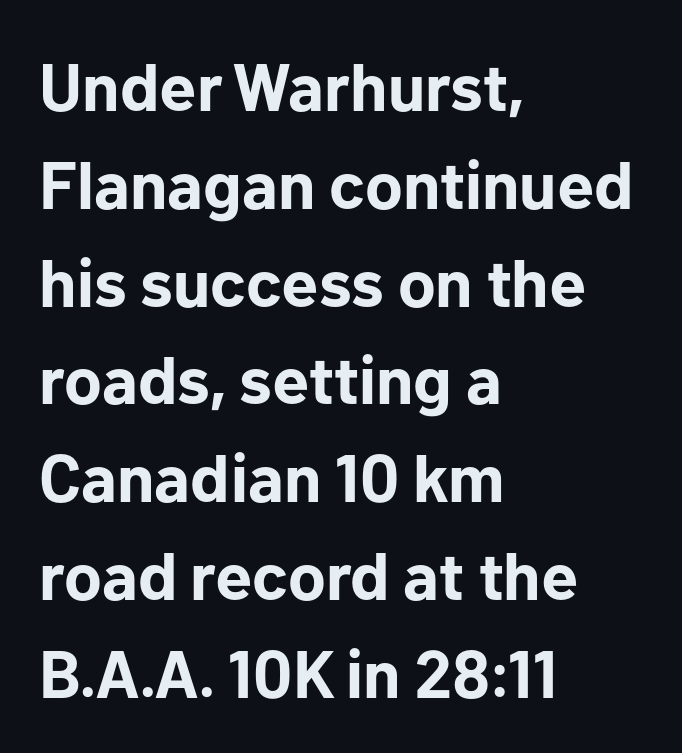
The image shows 67 px bold sans-serif type, upright; set left-aligned, normal line spacing (1.46x), normal letter spacing, not underlined; low stroke contrast and a medium x-height.
